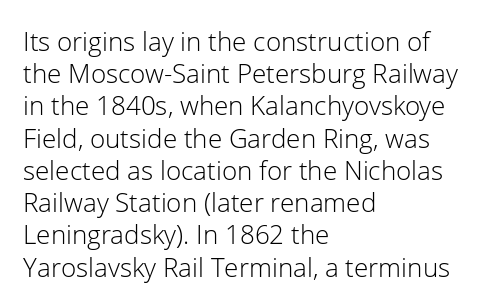
The image shows 26 px text type, upright; set left-aligned, line spacing 1.24x, normal letter spacing, not underlined.
